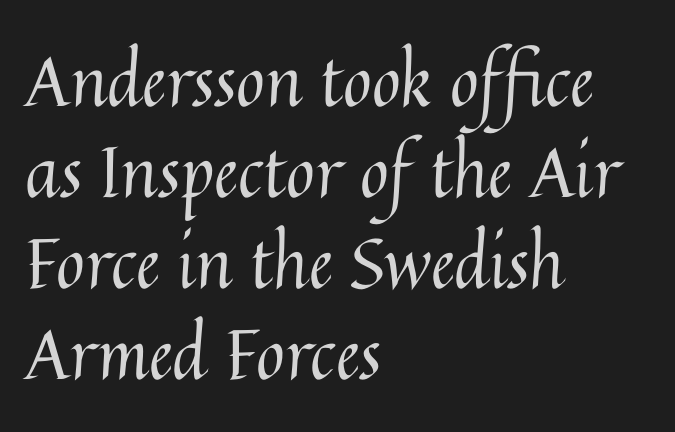
Q: Is the text bold? A: No.
Q: Is the text underlined? A: No.
Q: How is the paragraph aligned? A: Left-aligned.
Q: Is the spacing between letters normal or unusually wide? A: Normal.
Q: Is the spacing between lines tight, normal or loose? A: Normal.
Q: Width (condensed, normal, or wide)? A: Normal.
Q: Stroke contrast? A: Medium.
Q: x-height? A: Medium.
Q: Monospaced? A: No.
